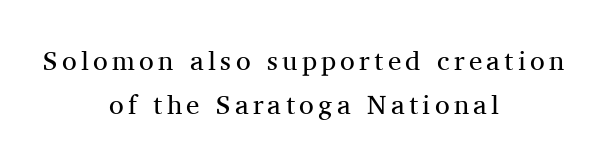
Weight: in the light-to-regular range. Is there much room between lines? A standard amount, neither cramped nor airy. Just letters on the line, the space beneath them empty. The rendering positions every line midway between the sides. These lines were composed using upright roman letters.
